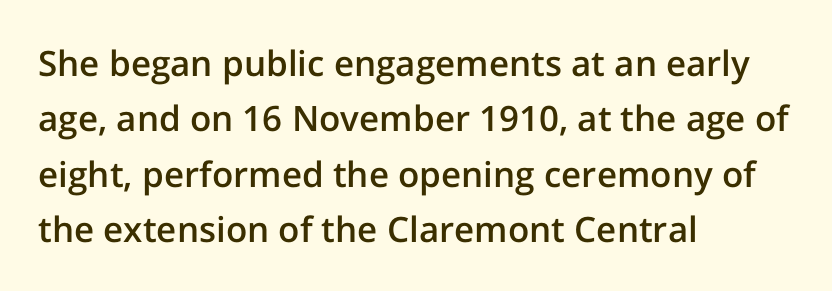
Q: Is the text bold? A: Semi-bold.
Q: Is the text italic (slanted)? A: No, it is upright.
Q: Is the typeface a serif or a sans-serif typeface? A: Sans-serif.
Q: Is the text underlined? A: No.
Q: How is the paragraph aligned? A: Left-aligned.
Q: Is the spacing between letters normal or unusually wide? A: Normal.
Q: Is the spacing between lines tight, normal or loose? A: Normal.
Q: Width (condensed, normal, or wide)? A: Normal.
Q: Stroke contrast? A: Low.
Q: x-height? A: Medium.
Q: Monospaced? A: No.
